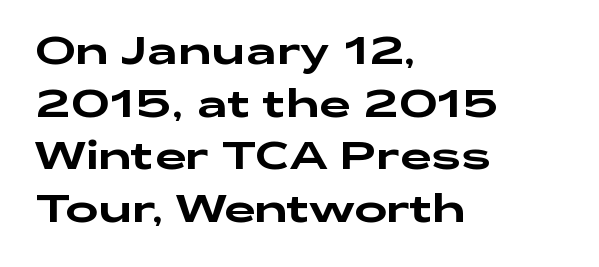
The image shows 39 px wide sans-serif type, upright; set left-aligned, normal line spacing (1.35x), normal letter spacing, not underlined; low stroke contrast and a medium x-height.
